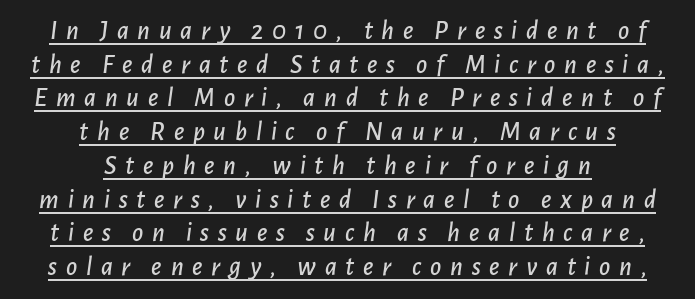
The tracking jumps out immediately: characters are airy and widely separated. The sample's only ornament is a line tracing under the words. Honestly, the row spacing looks completely unremarkable. Observe the lean: these are italic letterforms.
